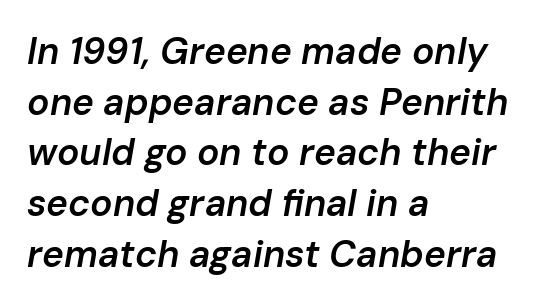
{"italic": "yes", "lean": "right", "slant_degrees": 10, "bold": "semi", "weight": "semibold", "width": "normal", "stroke_contrast": "low", "x_height": "medium", "monospaced": "no", "underline": "no", "align": "left", "line_spacing": "normal", "line_spacing_ratio": 1.37, "letter_spacing": "normal", "letter_spacing_em": 0.0, "glyph_px": 37}
